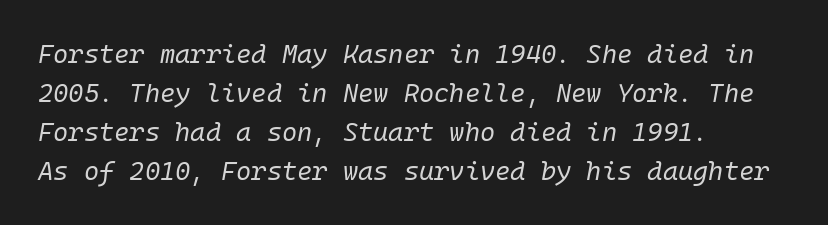
{"italic": "yes", "lean": "right", "slant_degrees": 10, "bold": "no", "underline": "no", "align": "left", "line_spacing": "normal", "line_spacing_ratio": 1.5, "letter_spacing": "normal", "letter_spacing_em": 0.0, "glyph_px": 26}
